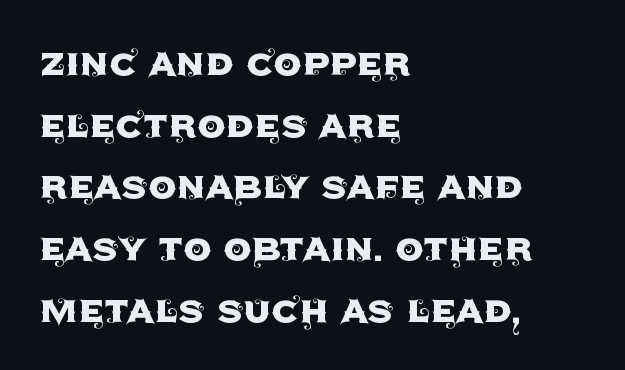
The image shows 45 px sans-serif type, upright; set left-aligned, normal line spacing (1.37x), normal letter spacing, not underlined; a large x-height.
